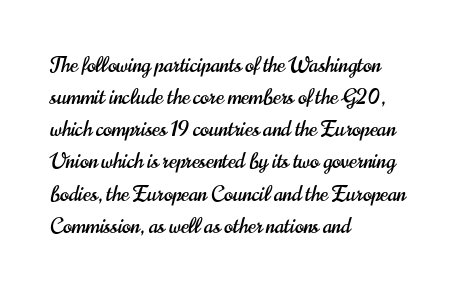
Q: Is the text italic (slanted)? A: Yes.
Q: Is the text underlined? A: No.
Q: How is the paragraph aligned? A: Left-aligned.
Q: Is the spacing between letters normal or unusually wide? A: Normal.
Q: Is the spacing between lines tight, normal or loose? A: Normal.
